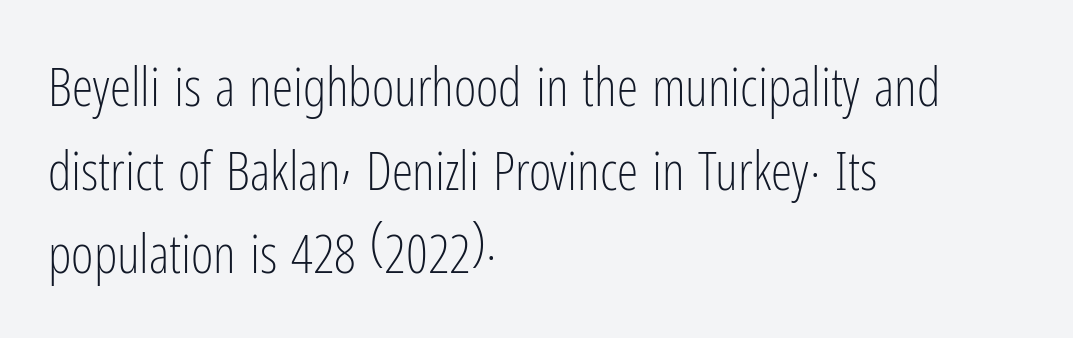
In CSS terms this would be text-align: left. These lines are composed in type without serifs. Spacing verdict: proportional, widths tailored to each character. Characters remain perfectly vertical along every line.
